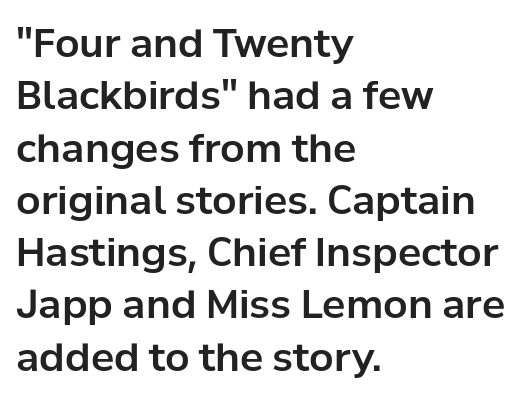
Q: Is the text italic (slanted)? A: No, it is upright.
Q: Is the typeface a serif or a sans-serif typeface? A: Sans-serif.
Q: Is the text underlined? A: No.
Q: How is the paragraph aligned? A: Left-aligned.
Q: Is the spacing between letters normal or unusually wide? A: Normal.
Q: Is the spacing between lines tight, normal or loose? A: Normal.
Q: Width (condensed, normal, or wide)? A: Normal.
Q: Stroke contrast? A: Low.
Q: x-height? A: Medium.
Q: Monospaced? A: No.
